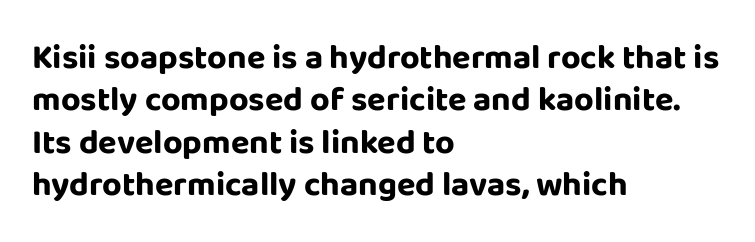
{"serif": "no", "italic": "no", "bold": "yes", "weight": "bold", "width": "normal", "stroke_contrast": "low", "x_height": "large", "monospaced": "no", "underline": "no", "align": "left", "line_spacing": "normal", "line_spacing_ratio": 1.25, "letter_spacing": "normal", "letter_spacing_em": 0.0, "glyph_px": 34}
